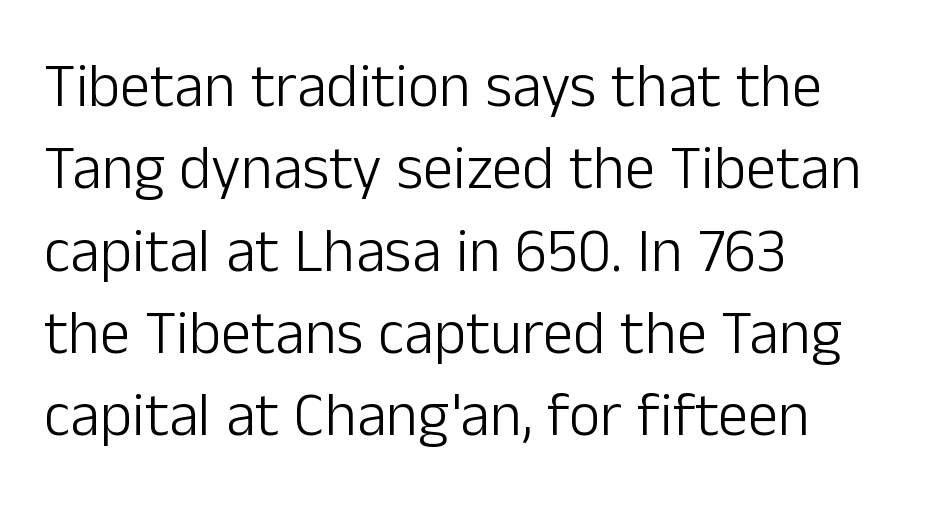
Q: Is the text bold? A: No.
Q: Is the text italic (slanted)? A: No, it is upright.
Q: Is the typeface a serif or a sans-serif typeface? A: Sans-serif.
Q: Is the text underlined? A: No.
Q: How is the paragraph aligned? A: Left-aligned.
Q: Is the spacing between letters normal or unusually wide? A: Normal.
Q: Is the spacing between lines tight, normal or loose? A: Normal.
Q: Width (condensed, normal, or wide)? A: Normal.
Q: Stroke contrast? A: Low.
Q: x-height? A: Medium.
Q: Monospaced? A: No.
